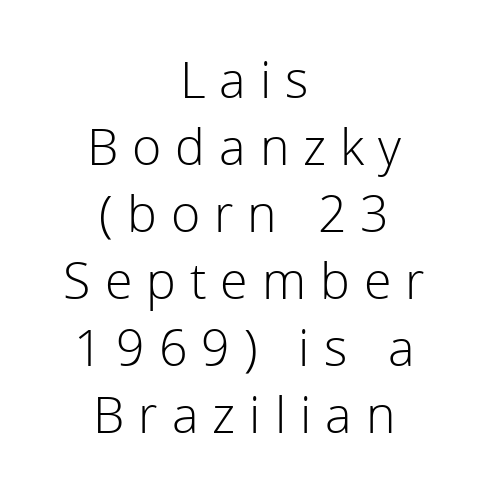
{"serif": "no", "italic": "no", "bold": "no", "weight": "light", "width": "normal", "x_height": "medium", "monospaced": "no", "underline": "no", "align": "center", "line_spacing": "normal", "line_spacing_ratio": 1.34, "letter_spacing": "wide", "letter_spacing_em": 0.28, "glyph_px": 50}
